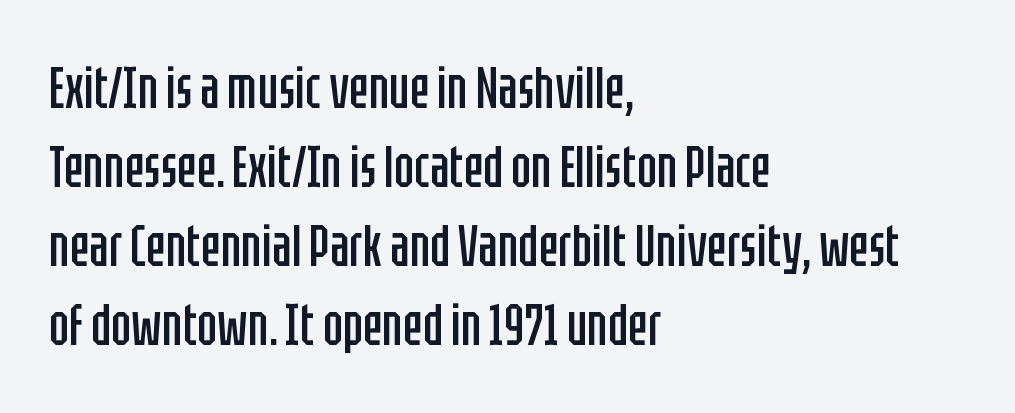
Q: Is the text bold? A: No.
Q: Is the text italic (slanted)? A: No, it is upright.
Q: Is the typeface a serif or a sans-serif typeface? A: Sans-serif.
Q: Is the text underlined? A: No.
Q: How is the paragraph aligned? A: Left-aligned.
Q: Is the spacing between letters normal or unusually wide? A: Normal.
Q: Is the spacing between lines tight, normal or loose? A: Normal.
Q: Width (condensed, normal, or wide)? A: Condensed.
Q: Stroke contrast? A: Low.
Q: x-height? A: Large.
Q: Monospaced? A: No.
